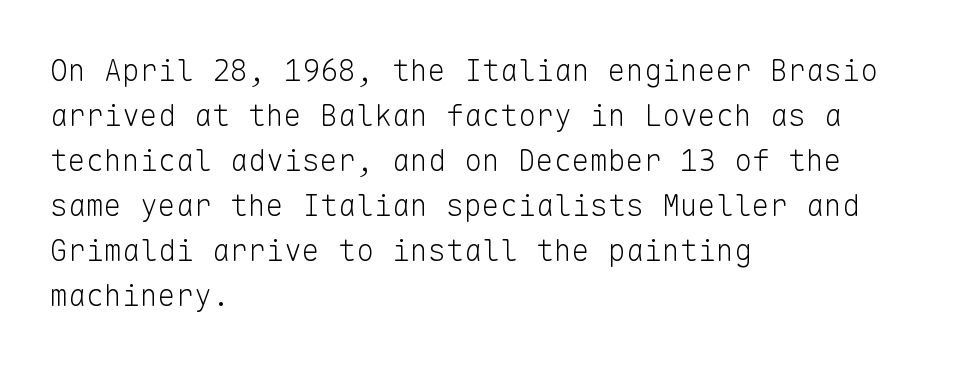
Typeset ragged right — the left edge is the straight one. Honestly, there is no underline to notice here at all. No feet cap the strokes, marking this as sans-serif type. In terms of leading, this rendering sits right in the middle. Stroke mass is kept to a normal reading level or below.
